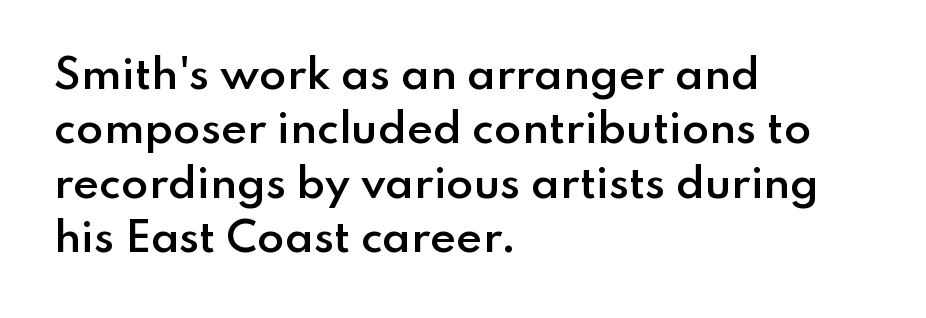
Q: Is the text bold? A: Semi-bold.
Q: Is the text italic (slanted)? A: No, it is upright.
Q: Is the typeface a serif or a sans-serif typeface? A: Sans-serif.
Q: Is the text underlined? A: No.
Q: How is the paragraph aligned? A: Left-aligned.
Q: Is the spacing between letters normal or unusually wide? A: Normal.
Q: Is the spacing between lines tight, normal or loose? A: Normal.
Q: Width (condensed, normal, or wide)? A: Normal.
Q: Stroke contrast? A: Low.
Q: x-height? A: Small.
Q: Monospaced? A: No.
